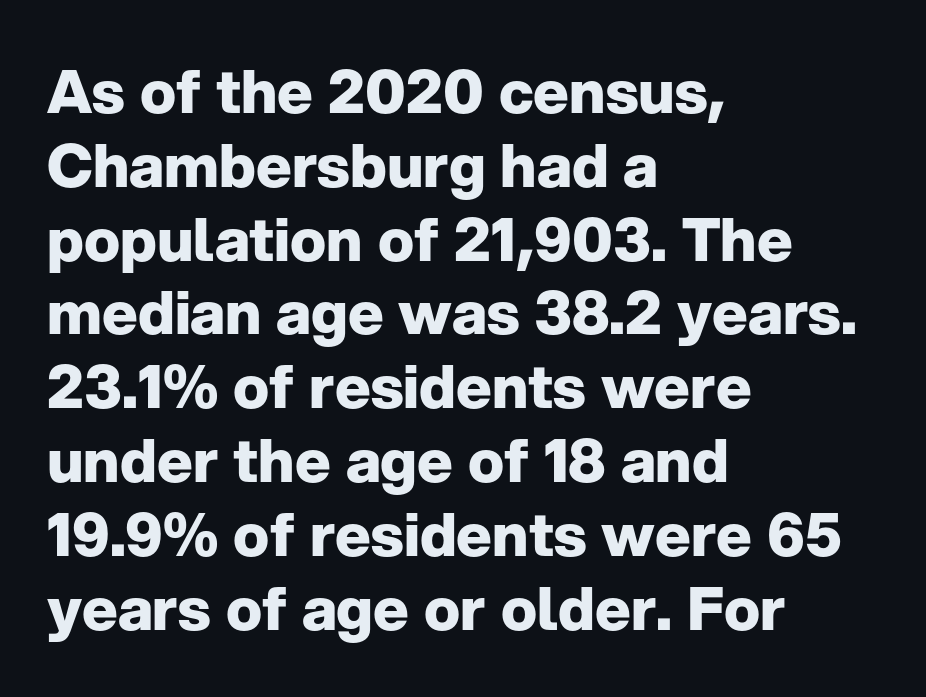
The glyphs in this specimen are sans serif. Summary of weight: heavy, a full bold. These lines are rendered in a variable-pitch font. Descender tails drop into unmarked territory.
